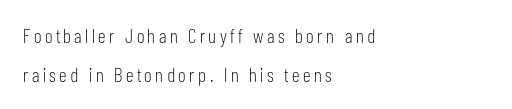
Is the block centered? No — it sits flush against the left margin. Is the type heavy? It reads as light-to-regular instead. The zone under the glyphs is completely vacant. Posture: straight, roman, zero tilt.
